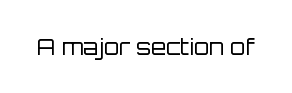
{"italic": "no", "bold": "no", "underline": "no", "letter_spacing": "normal", "letter_spacing_em": 0.0, "glyph_px": 22}
